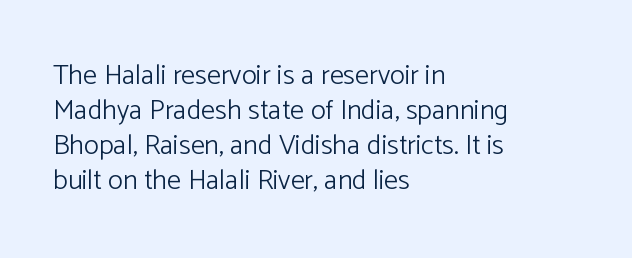
The vertical gap from one line to the next is medium. Each line starts at the same left margin while the right side varies. Anything drawn beneath the words? Only blank space. Look at the bottom of the vertical strokes: they stop flat, with no serifs. The letters stand upright; this is a roman face. Bold? No — there's no thickening of the strokes.
